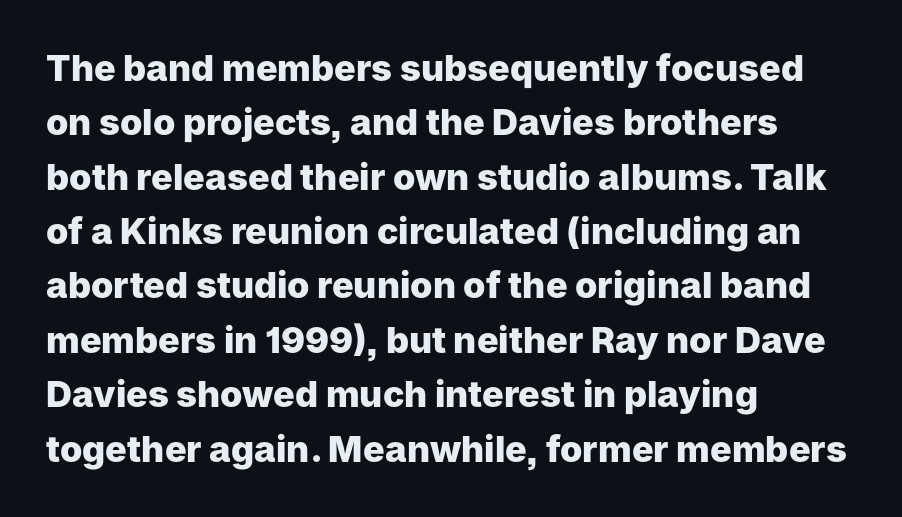
Has an underline been added? It has not. These lines are composed in type without serifs. Each line starts at the same left margin while the right side varies. These lines carry a lot of weight — the face is fully bold.
